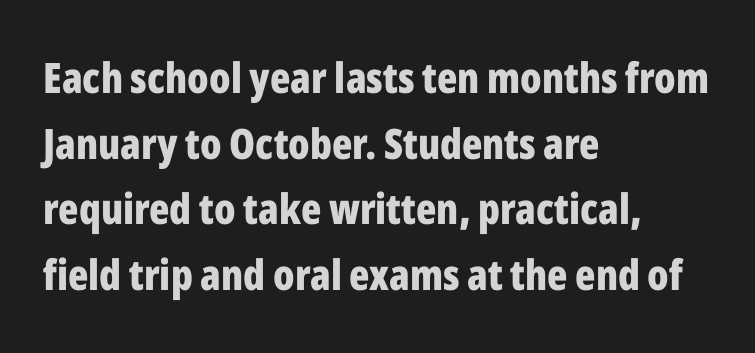
Notice how the passage keeps a crisp vertical edge on the left only. Each glyph is drawn with heavy, bold strokes. Check under the words: just untouched page. No feet cap the strokes, marking this as sans-serif type. Does the lettering tilt? It doesn't — this is upright. The gaps between neighbouring characters are ordinary and unremarkable.
